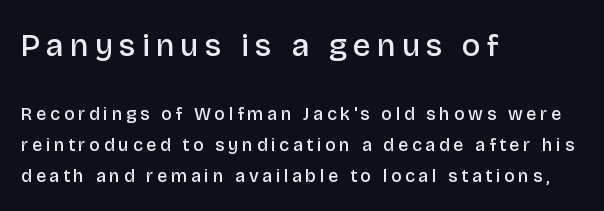
The image shows 31 px semibold sans-serif type, upright; set left-aligned, line spacing 1.72x, unusually wide letter spacing (+0.2 em), not underlined; the first (top) block is 1.72x larger; low stroke contrast and a large x-height.
